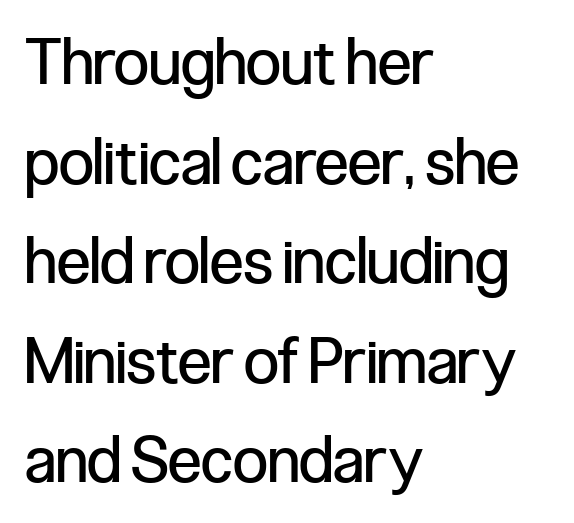
The passage shown is typed in a proportional face where columns would drift. Visually the block forms a straight wall on the left and a jagged coastline on the right. Is this a heavy cut? Hardly; it is regular or lighter. Check under the words: just untouched page. The line texture is even and compact thanks to regular tracking.
